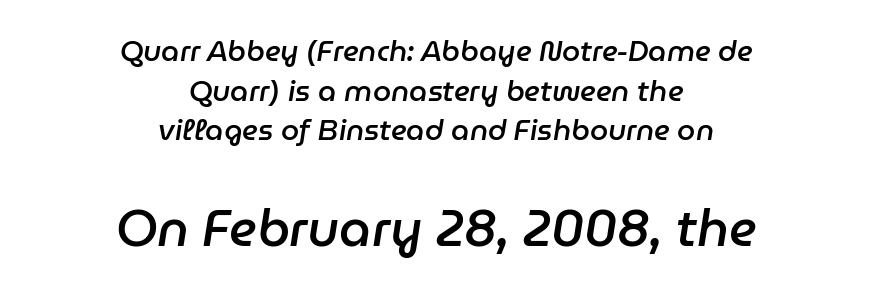
Q: Is the text bold? A: Semi-bold.
Q: Is the text italic (slanted)? A: Yes, it leans right by about 9 degrees.
Q: Is the text underlined? A: No.
Q: How is the paragraph aligned? A: Centered.
Q: Is the spacing between letters normal or unusually wide? A: Normal.
Q: Is the spacing between lines tight, normal or loose? A: Normal.
Q: Which block of text is set in a larger size, the first (top) or the second (bottom)? A: The second (bottom) one.
Q: Width (condensed, normal, or wide)? A: Normal.
Q: Stroke contrast? A: Low.
Q: x-height? A: Medium.
Q: Monospaced? A: No.
